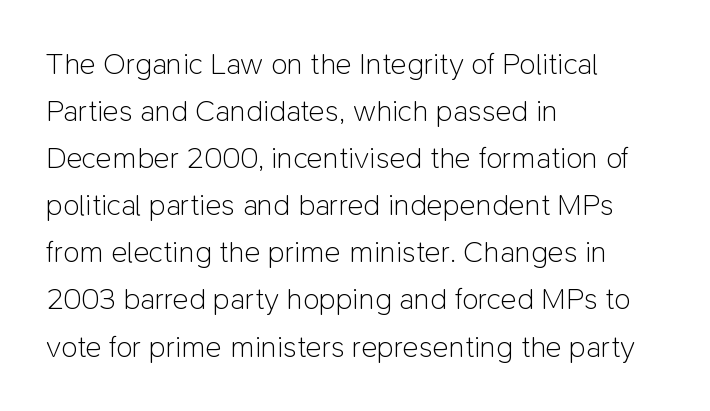
{"serif": "no", "italic": "no", "bold": "no", "weight": "light", "width": "normal", "stroke_contrast": "low", "x_height": "medium", "monospaced": "no", "underline": "no", "align": "left", "line_spacing": "normal", "line_spacing_ratio": 1.57, "letter_spacing": "normal", "letter_spacing_em": 0.0, "glyph_px": 30}
